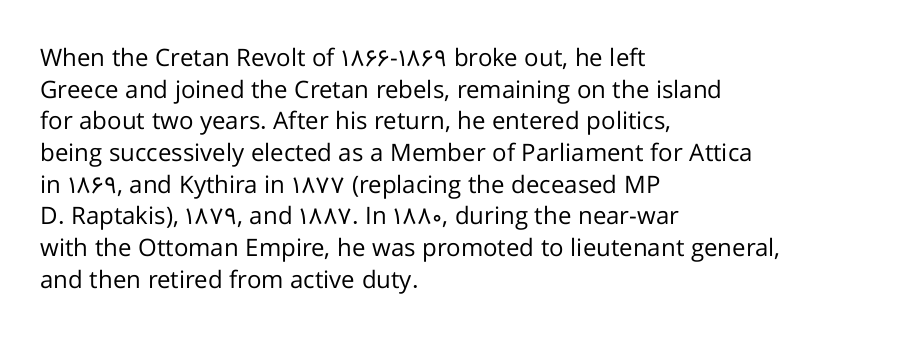
Leftover space on each line is placed entirely after the last word. The typesetting does not lean heavy: it is not bold. Honestly, the letter spacing is just normal — you wouldn't notice it. Underline: absent. If you drew a line through each stem, it would be perfectly vertical.
